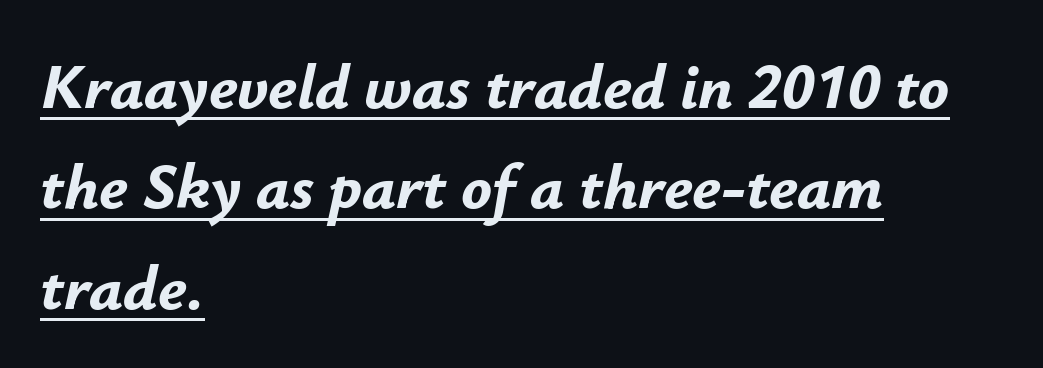
These words are printed bold, with thick strokes throughout. Does the leading feel generous? No, just average. Slant detected: the letters are inclined. This sample has the flowing, uneven cadence of proportional lettering. In terms of letterspacing, this is plain default setting.
